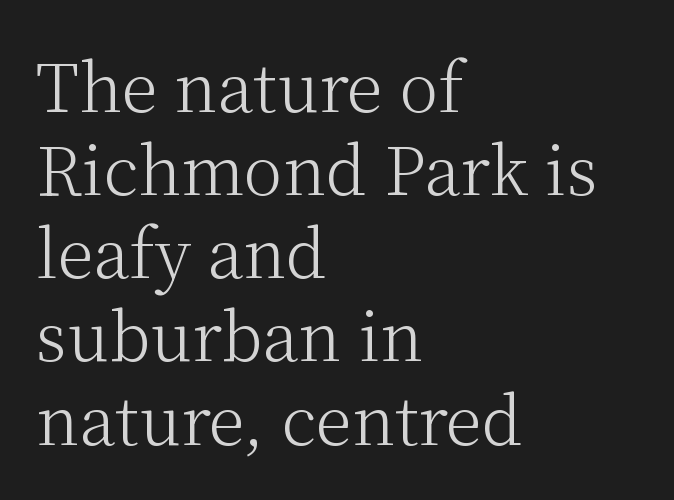
Q: Is the text bold? A: No.
Q: Is the text italic (slanted)? A: No, it is upright.
Q: Is the typeface a serif or a sans-serif typeface? A: Serif.
Q: Is the text underlined? A: No.
Q: How is the paragraph aligned? A: Left-aligned.
Q: Is the spacing between letters normal or unusually wide? A: Normal.
Q: Is the spacing between lines tight, normal or loose? A: Normal.
Q: Width (condensed, normal, or wide)? A: Normal.
Q: Stroke contrast? A: Medium.
Q: x-height? A: Medium.
Q: Monospaced? A: No.
